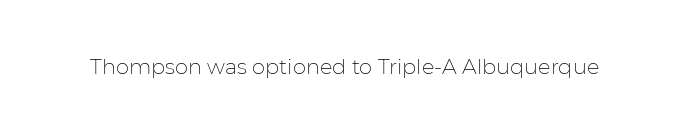
{"italic": "no", "bold": "no", "underline": "no", "letter_spacing": "normal", "letter_spacing_em": 0.0, "glyph_px": 21}
